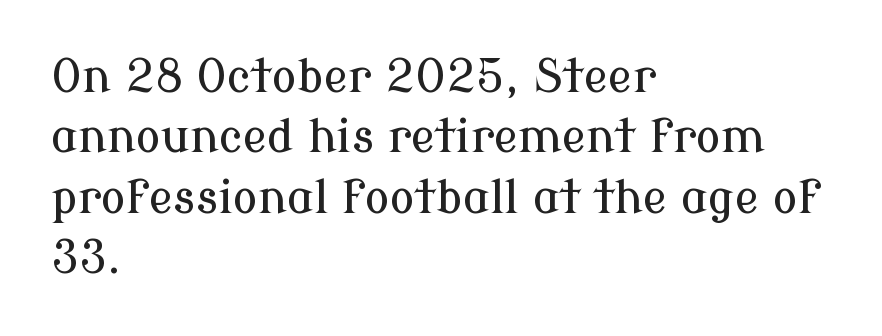
{"serif": "yes", "italic": "no", "width": "normal", "stroke_contrast": "low", "x_height": "medium", "monospaced": "no", "underline": "no", "align": "left", "line_spacing": "normal", "line_spacing_ratio": 1.31, "letter_spacing": "normal", "letter_spacing_em": 0.0, "glyph_px": 46}
